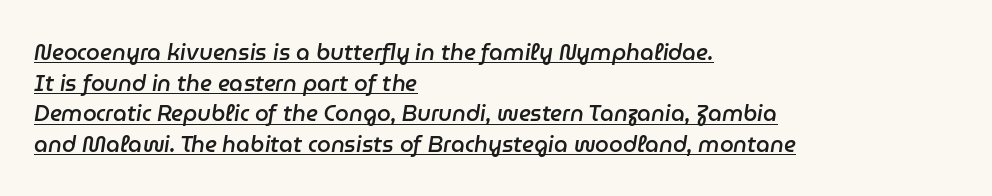
Q: Is the text bold? A: Semi-bold.
Q: Is the text italic (slanted)? A: Yes, it leans right by about 9 degrees.
Q: Is the text underlined? A: Yes.
Q: How is the paragraph aligned? A: Left-aligned.
Q: Is the spacing between letters normal or unusually wide? A: Normal.
Q: Is the spacing between lines tight, normal or loose? A: Normal.
